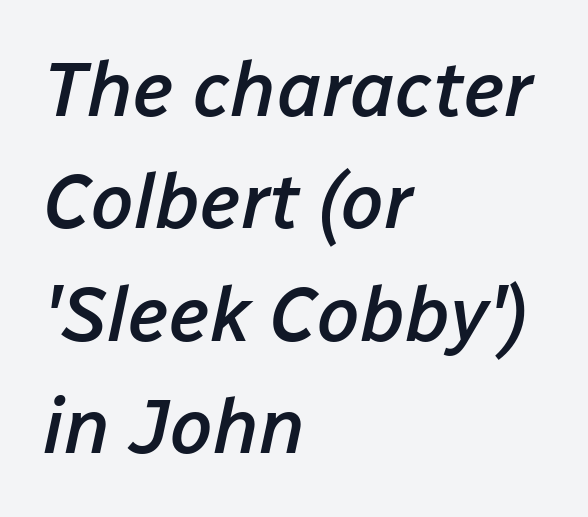
Look at the tracking — it's just the regular setting, nothing added. These lines were composed using italics. Note the varied advance widths — an 'i' is clearly narrower than an 'm'. The typesetter chose a ragged-right arrangement here. Successive baselines arrive at the customary interval. Clear beneath every line of the passage.
